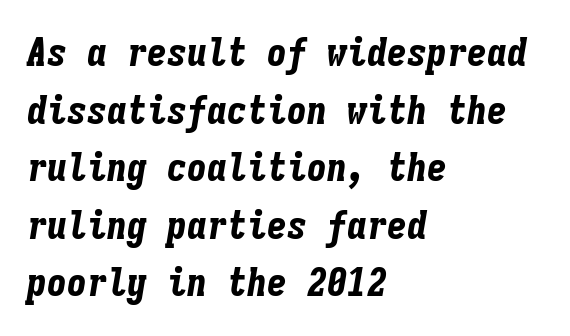
The image shows 40 px bold, condensed type, italic (leaning right), monospaced; set left-aligned, normal line spacing (1.44x), normal letter spacing, not underlined; low stroke contrast and a medium x-height.
